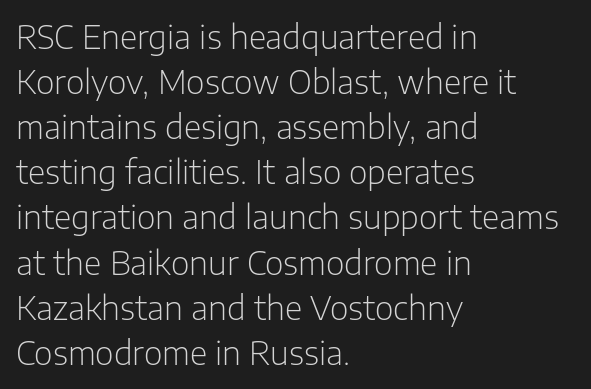
The compositor pushed each line to the left boundary. Stems here are at most as thick as an everyday book face. Students, note that the glyphs here touch the page at normal intervals. Every stem runs plumb, perpendicular to the baseline. This sample has the flowing, uneven cadence of proportional lettering. Words float on clear page, feet unadorned.
